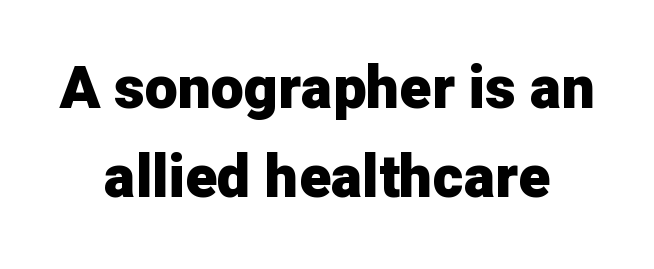
Q: Is the text bold? A: Yes.
Q: Is the text italic (slanted)? A: No, it is upright.
Q: Is the typeface a serif or a sans-serif typeface? A: Sans-serif.
Q: Is the text underlined? A: No.
Q: How is the paragraph aligned? A: Centered.
Q: Is the spacing between letters normal or unusually wide? A: Normal.
Q: Is the spacing between lines tight, normal or loose? A: Normal.
Q: Width (condensed, normal, or wide)? A: Normal.
Q: Stroke contrast? A: Low.
Q: x-height? A: Medium.
Q: Monospaced? A: No.
